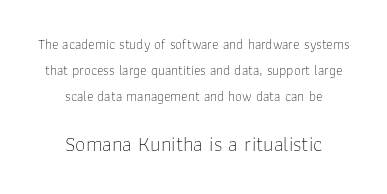
{"italic": "no", "bold": "no", "underline": "no", "align": "center", "line_spacing_ratio": 1.84, "letter_spacing": "normal", "letter_spacing_em": 0.0, "larger_block": "second", "size_ratio": 1.5, "glyph_px": 21}
